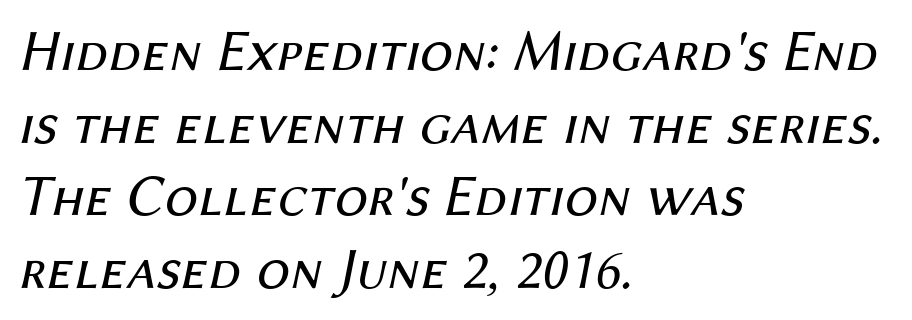
Q: Is the text bold? A: No.
Q: Is the text italic (slanted)? A: Yes, it leans right by about 12 degrees.
Q: Is the text underlined? A: No.
Q: How is the paragraph aligned? A: Left-aligned.
Q: Is the spacing between letters normal or unusually wide? A: Normal.
Q: Width (condensed, normal, or wide)? A: Normal.
Q: Stroke contrast? A: Medium.
Q: x-height? A: Medium.
Q: Monospaced? A: No.
